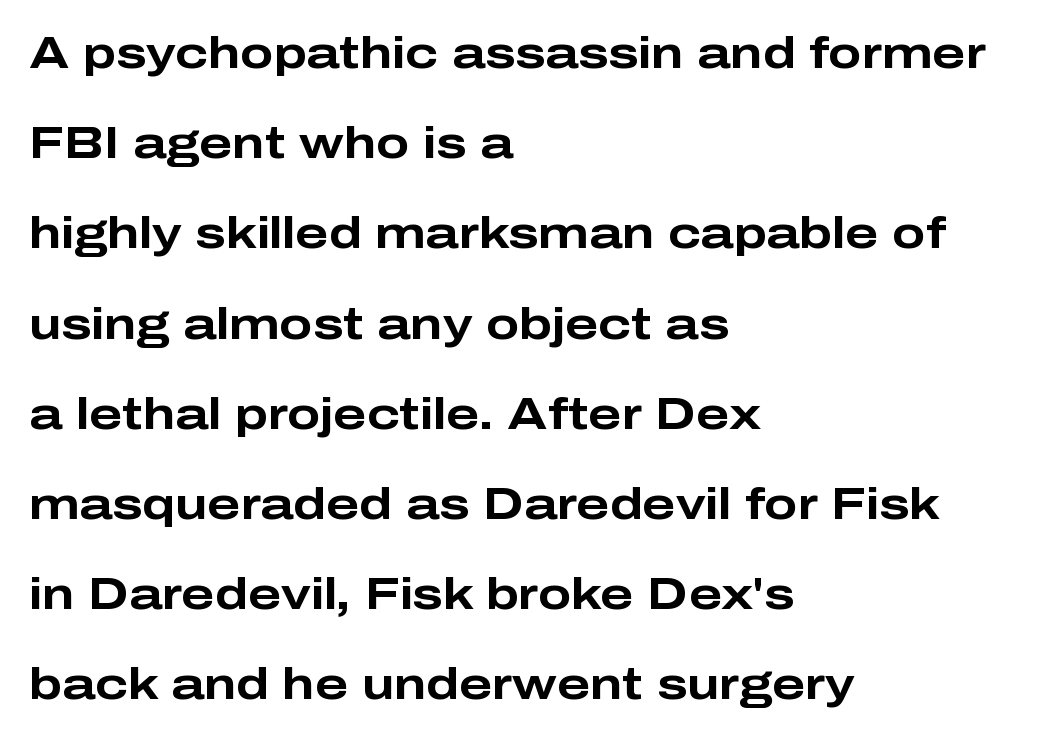
The axis of the letterforms is exactly vertical. The lines are spread far apart with generous leading. Teacher's note: observe the even left margin — that is flush-left alignment. The letters advance in unequal steps, a hallmark of proportional type. A full-strength bold gives these letters their thick strokes. There is no visible air inserted between adjacent glyphs.
